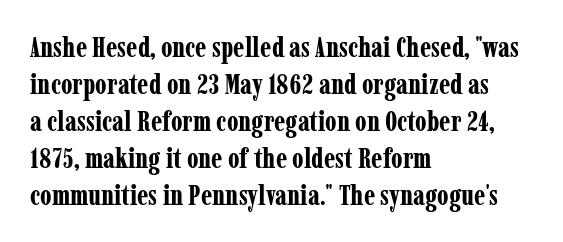
Q: Is the text bold? A: Yes.
Q: Is the text italic (slanted)? A: No, it is upright.
Q: Is the typeface a serif or a sans-serif typeface? A: Serif.
Q: Is the text underlined? A: No.
Q: How is the paragraph aligned? A: Left-aligned.
Q: Is the spacing between letters normal or unusually wide? A: Normal.
Q: Is the spacing between lines tight, normal or loose? A: Normal.
Q: Width (condensed, normal, or wide)? A: Condensed.
Q: Stroke contrast? A: Low.
Q: x-height? A: Medium.
Q: Monospaced? A: No.
